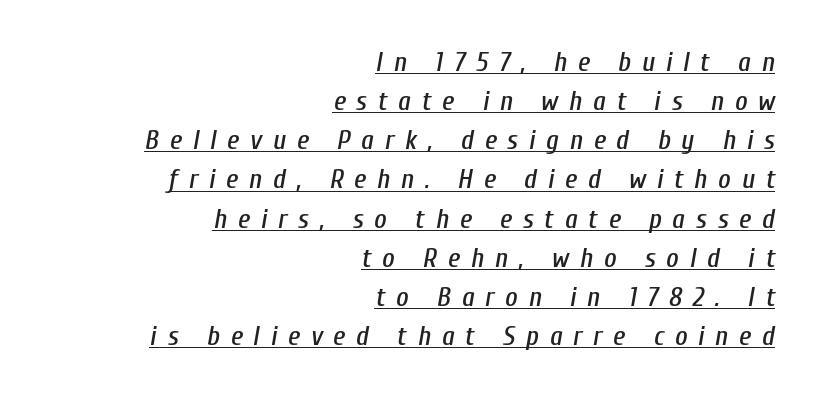
Students, note that the glyphs here are deliberately spaced far apart. The compositor pushed each line to the right boundary. If you measured baseline to baseline, you'd find a middling distance. Quick note: italic.
